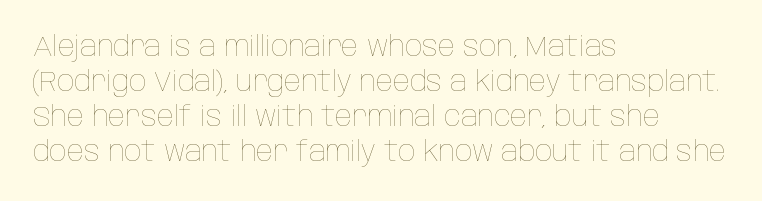
{"italic": "no", "bold": "no", "weight": "thin", "width": "condensed", "stroke_contrast": "low", "x_height": "large", "monospaced": "no", "underline": "no", "align": "left", "line_spacing": "normal", "line_spacing_ratio": 1.25, "letter_spacing": "normal", "letter_spacing_em": 0.0, "glyph_px": 28}
